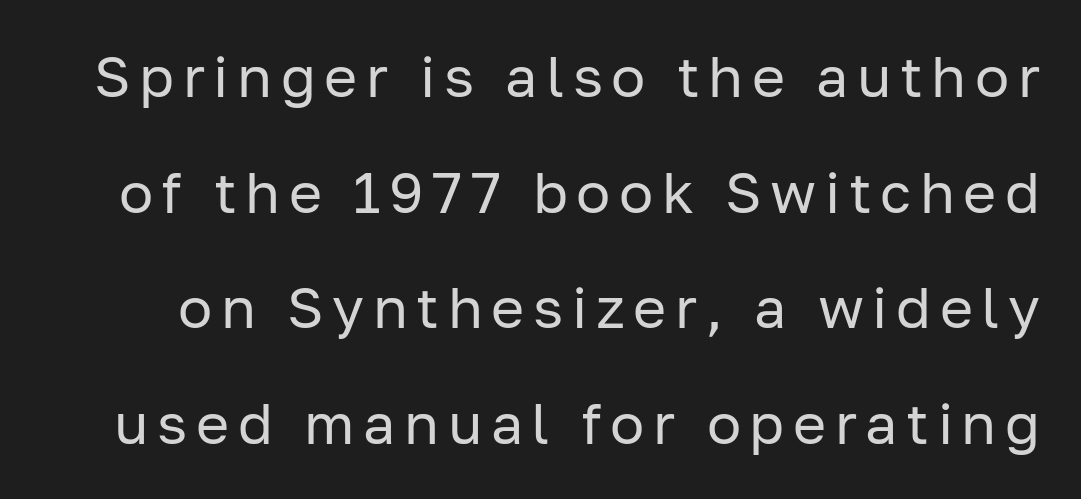
{"serif": "no", "italic": "no", "bold": "no", "weight": "regular", "width": "normal", "stroke_contrast": "low", "x_height": "medium", "monospaced": "no", "underline": "no", "line_spacing": "loose", "line_spacing_ratio": 2.03, "glyph_px": 57}
